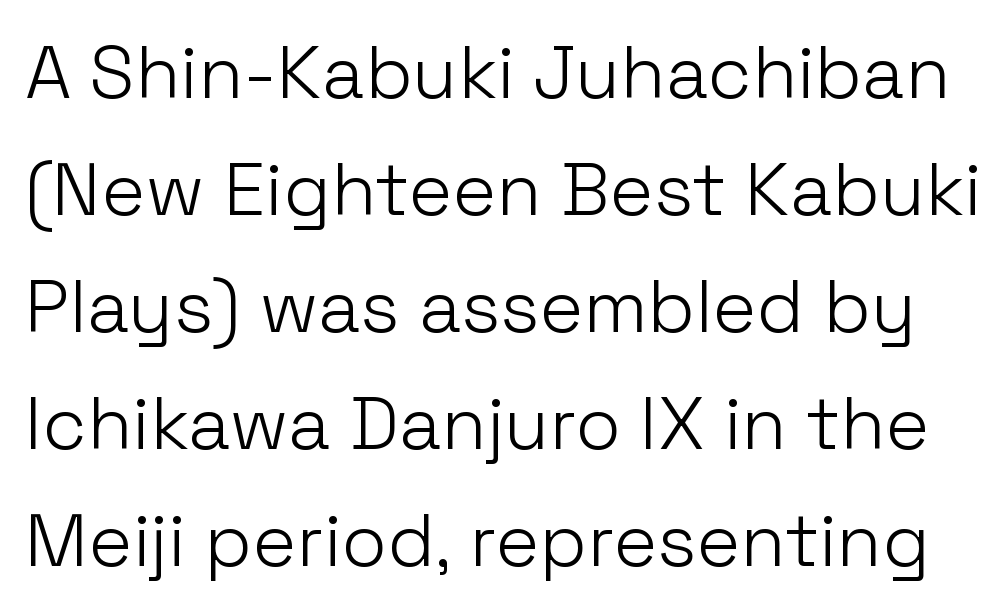
{"serif": "no", "italic": "no", "bold": "no", "weight": "light", "width": "normal", "stroke_contrast": "low", "x_height": "medium", "monospaced": "no", "underline": "no", "line_spacing": "normal", "line_spacing_ratio": 1.58, "letter_spacing": "normal", "letter_spacing_em": 0.0, "glyph_px": 74}
